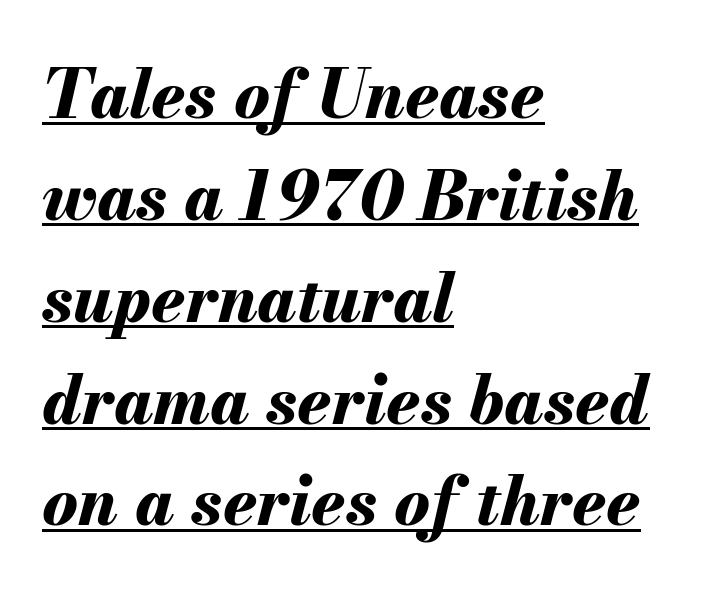
The image shows 67 px bold type, italic (leaning right); set left-aligned, normal line spacing (1.52x), normal letter spacing, underlined; medium stroke contrast and a small x-height.
